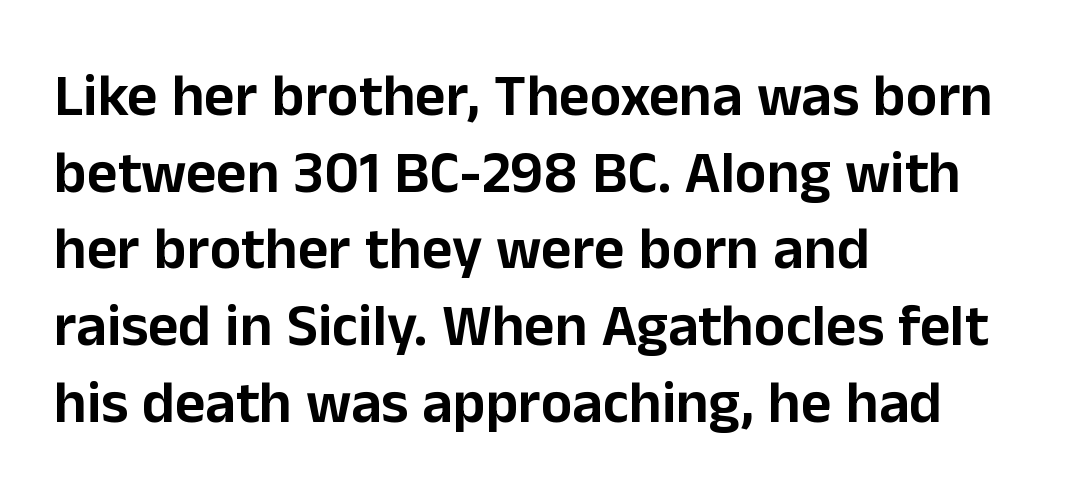
These lines are rendered in a variable-pitch font. The area under the type is left untouched. This rendering uses left alignment, leaving the right contour irregular. Caption: standard tracking, unaltered. Line spacing here is normal. Classification — sans serif.
